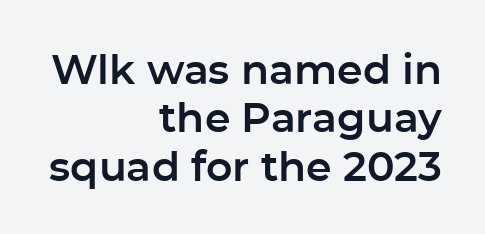
The image shows 41 px sans-serif type, upright; set right-aligned, line spacing 1.18x, normal letter spacing, not underlined; low stroke contrast and a medium x-height.
